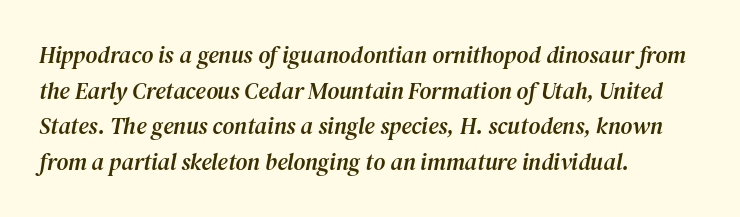
The image shows 23 px text type, italic (leaning right); set left-aligned, normal line spacing (1.55x), normal letter spacing, not underlined.
